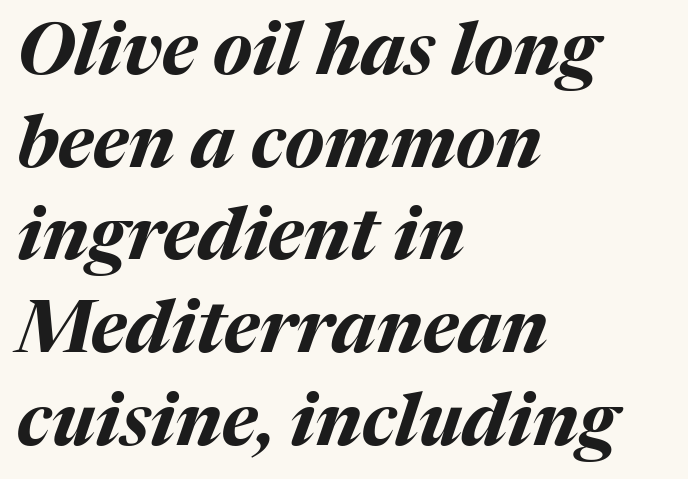
{"italic": "yes", "lean": "right", "slant_degrees": 17, "bold": "yes", "weight": "bold", "width": "normal", "stroke_contrast": "medium", "x_height": "medium", "monospaced": "no", "underline": "no", "align": "left", "line_spacing": "normal", "line_spacing_ratio": 1.27, "letter_spacing": "normal", "letter_spacing_em": 0.0, "glyph_px": 73}
